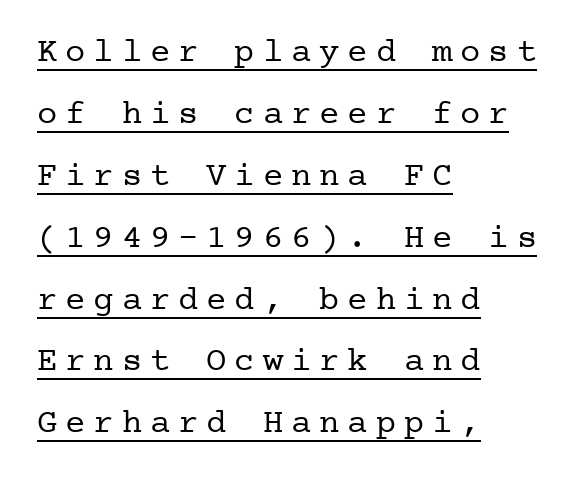
Q: Is the text bold? A: No.
Q: Is the text italic (slanted)? A: No, it is upright.
Q: Is the typeface a serif or a sans-serif typeface? A: Serif.
Q: Is the text underlined? A: Yes.
Q: How is the paragraph aligned? A: Left-aligned.
Q: Is the spacing between letters normal or unusually wide? A: Unusually wide.
Q: Width (condensed, normal, or wide)? A: Normal.
Q: Stroke contrast? A: Low.
Q: x-height? A: Medium.
